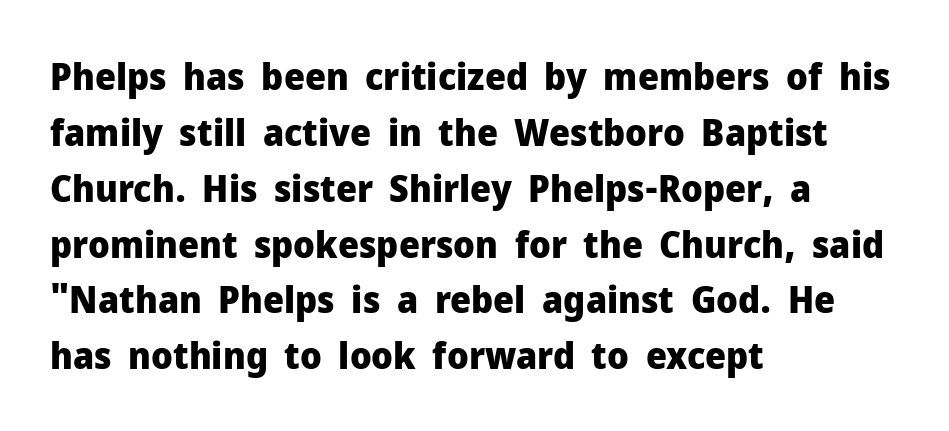
Q: Is the text bold? A: Yes.
Q: Is the text italic (slanted)? A: No, it is upright.
Q: Is the typeface a serif or a sans-serif typeface? A: Sans-serif.
Q: Is the text underlined? A: No.
Q: How is the paragraph aligned? A: Left-aligned.
Q: Is the spacing between letters normal or unusually wide? A: Normal.
Q: Is the spacing between lines tight, normal or loose? A: Normal.
Q: Width (condensed, normal, or wide)? A: Normal.
Q: Stroke contrast? A: Low.
Q: x-height? A: Medium.
Q: Monospaced? A: No.
